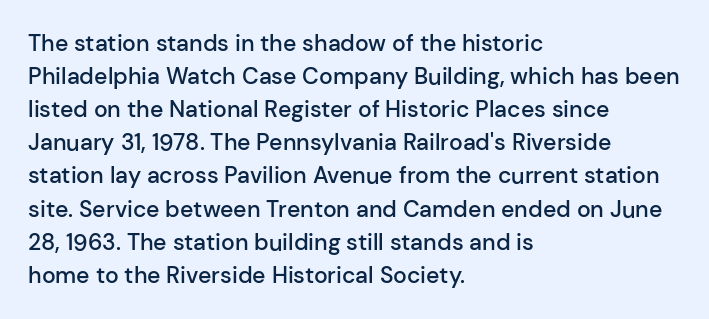
Default kerning and tracking; the words read as compact shapes. Quick note: interline space is typical. This rendering features lettering with no underline. Left-aligned paragraph, ragged on the right. The strokes are fattened partway — semibold, not bold. Italic: no, the glyphs are upright roman.
